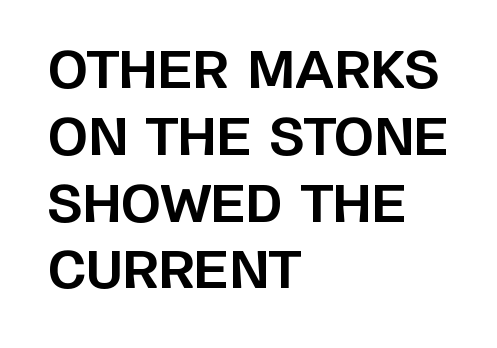
Q: Is the text bold? A: Yes.
Q: Is the text italic (slanted)? A: No, it is upright.
Q: Is the typeface a serif or a sans-serif typeface? A: Sans-serif.
Q: Is the text underlined? A: No.
Q: How is the paragraph aligned? A: Left-aligned.
Q: Is the spacing between letters normal or unusually wide? A: Normal.
Q: Is the spacing between lines tight, normal or loose? A: Normal.
Q: Width (condensed, normal, or wide)? A: Normal.
Q: Stroke contrast? A: Low.
Q: x-height? A: Large.
Q: Monospaced? A: No.
